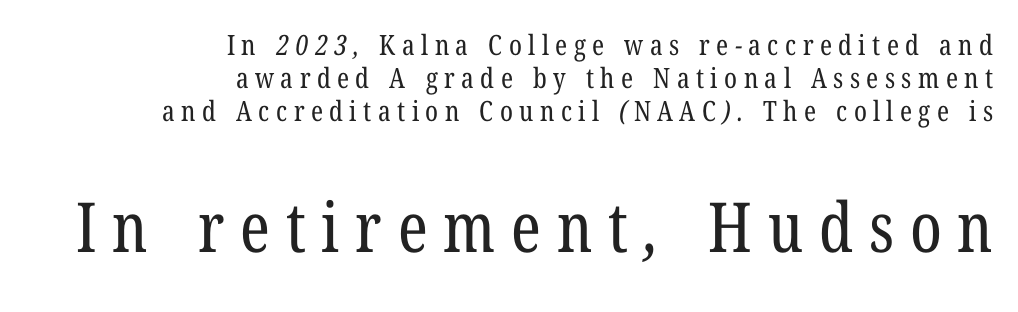
{"serif": "yes", "bold": "no", "weight": "regular", "width": "condensed", "stroke_contrast": "low", "x_height": "medium", "monospaced": "no", "underline": "no", "align": "right", "line_spacing_ratio": 1.17, "letter_spacing": "wide", "letter_spacing_em": 0.23, "larger_block": "second", "size_ratio": 2.46, "glyph_px": 69}
